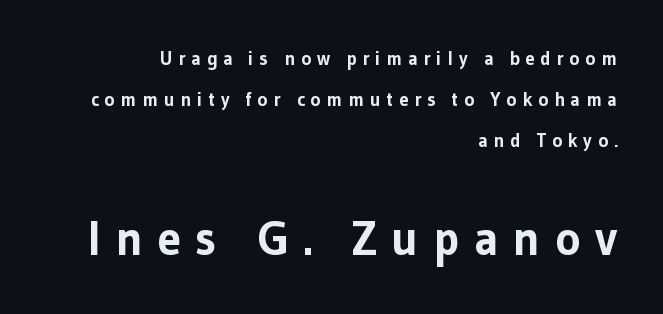
Between these two stacked blocks, the lower one wins on size. If you drew a line through each stem, it would be perfectly vertical. One glance says open: line gaps are wider than usual. The letters are spread apart with noticeably loose tracking. This rendering features lettering with no underline. These lines carry a lot of weight — the face is fully bold.
